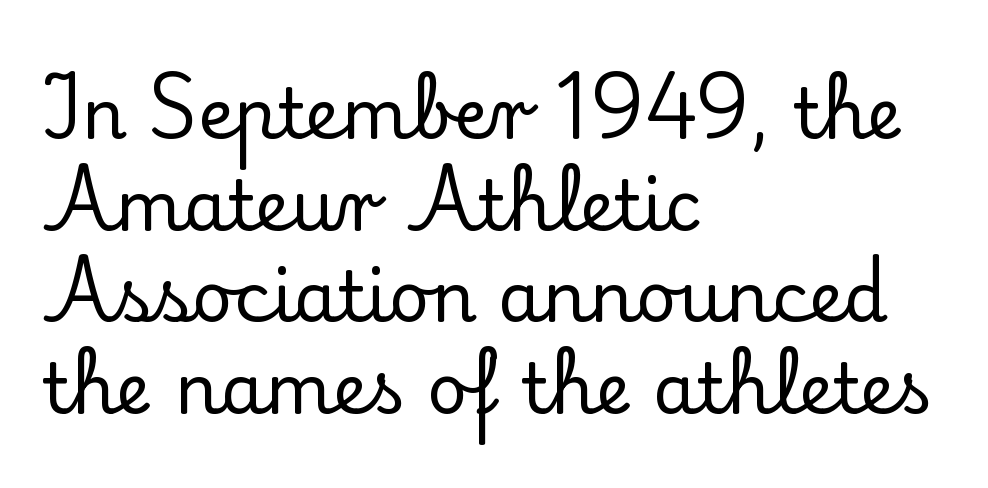
The image shows 70 px serif type, upright; set left-aligned, normal line spacing (1.31x), normal letter spacing, not underlined; low stroke contrast and a small x-height.
